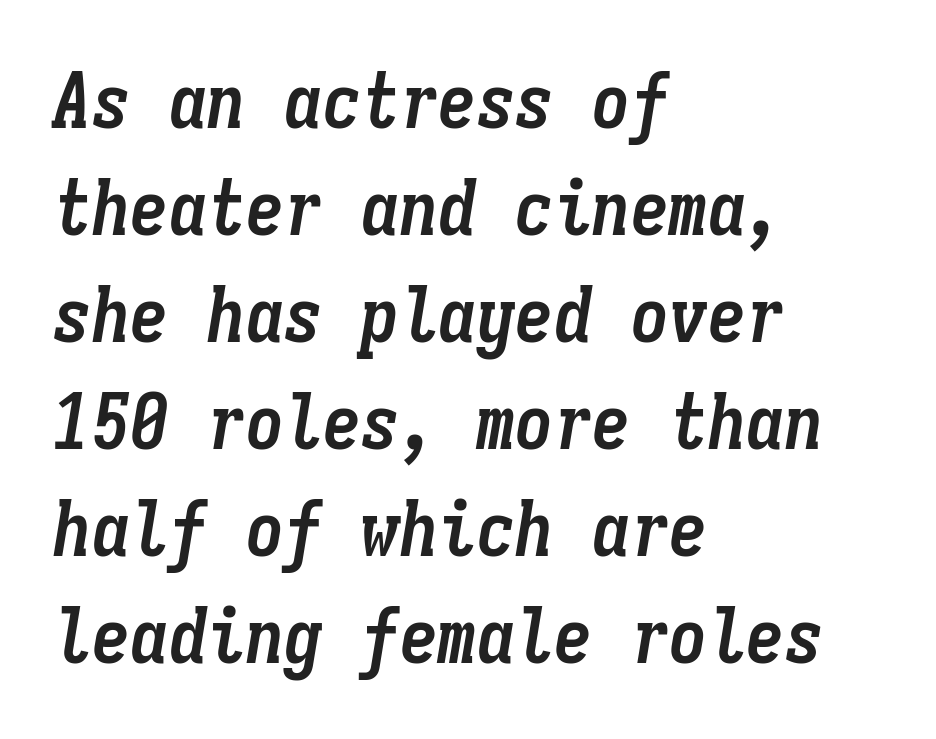
Q: Is the text bold? A: Yes.
Q: Is the text italic (slanted)? A: Yes, it leans right by about 9 degrees.
Q: Is the text underlined? A: No.
Q: How is the paragraph aligned? A: Left-aligned.
Q: Is the spacing between letters normal or unusually wide? A: Normal.
Q: Is the spacing between lines tight, normal or loose? A: Normal.
Q: Width (condensed, normal, or wide)? A: Condensed.
Q: Stroke contrast? A: Low.
Q: x-height? A: Medium.
Q: Monospaced? A: Yes.
